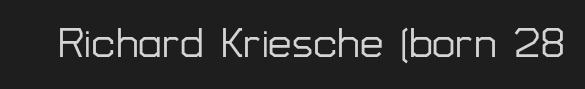
The image shows 42 px sans-serif type, upright; set normal letter spacing, not underlined; low stroke contrast and a medium x-height.
